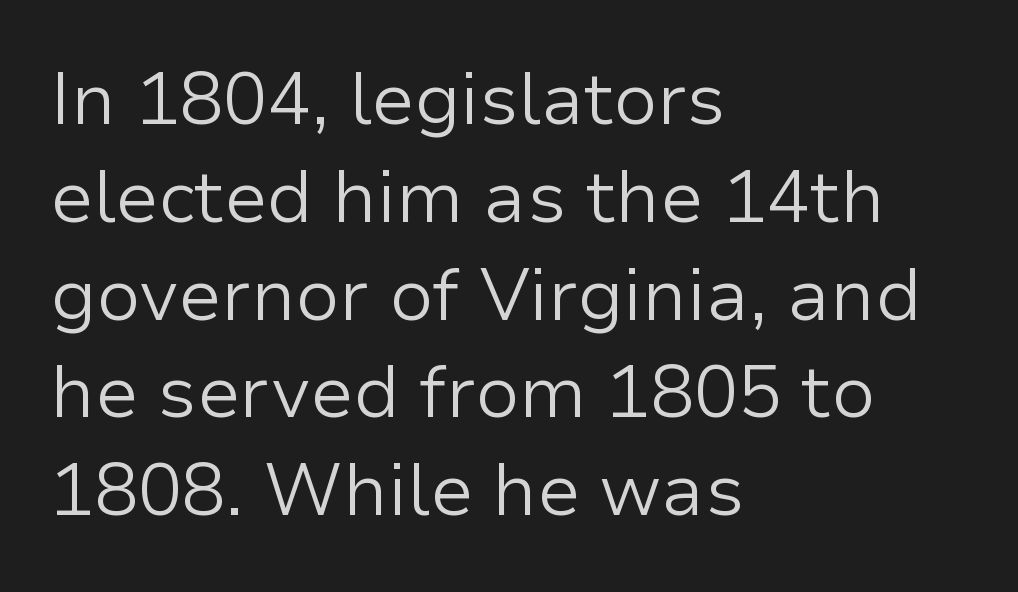
The image shows 73 px light sans-serif type, upright; set left-aligned, normal line spacing (1.34x), normal letter spacing, not underlined; low stroke contrast and a medium x-height.
